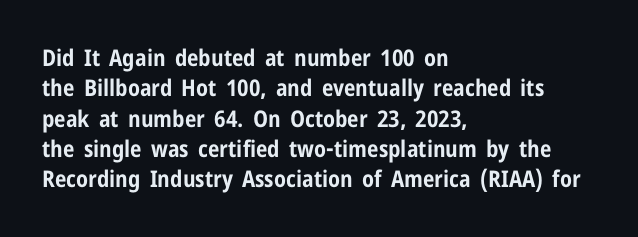
The image shows 23 px bold type, upright; set left-aligned, normal line spacing (1.32x), normal letter spacing, not underlined.
